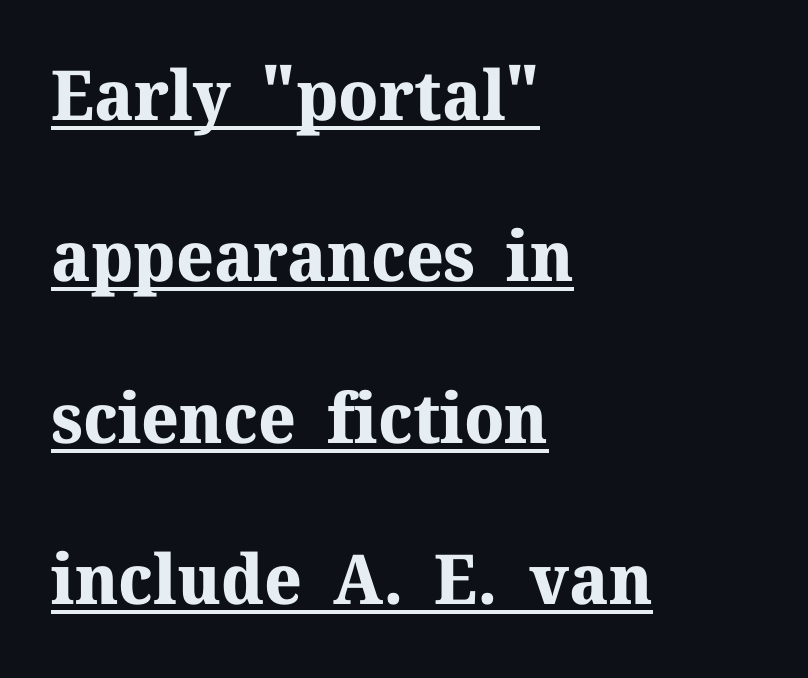
Q: Is the text bold? A: Yes.
Q: Is the text italic (slanted)? A: No, it is upright.
Q: Is the typeface a serif or a sans-serif typeface? A: Serif.
Q: Is the text underlined? A: Yes.
Q: How is the paragraph aligned? A: Left-aligned.
Q: Is the spacing between letters normal or unusually wide? A: Normal.
Q: Is the spacing between lines tight, normal or loose? A: Loose.
Q: Width (condensed, normal, or wide)? A: Normal.
Q: Stroke contrast? A: Medium.
Q: x-height? A: Medium.
Q: Monospaced? A: No.
